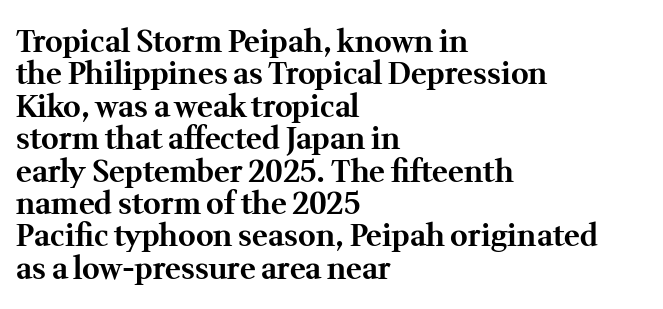
Q: Is the text bold? A: Yes.
Q: Is the text italic (slanted)? A: No, it is upright.
Q: Is the typeface a serif or a sans-serif typeface? A: Serif.
Q: Is the text underlined? A: No.
Q: How is the paragraph aligned? A: Left-aligned.
Q: Is the spacing between letters normal or unusually wide? A: Normal.
Q: Is the spacing between lines tight, normal or loose? A: Tight.
Q: Width (condensed, normal, or wide)? A: Normal.
Q: Stroke contrast? A: Medium.
Q: x-height? A: Medium.
Q: Monospaced? A: No.
